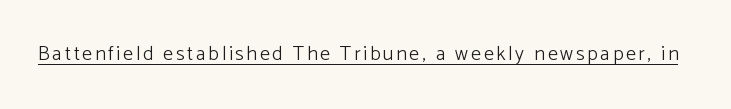
The image shows 20 px text type, upright; set underlined.
